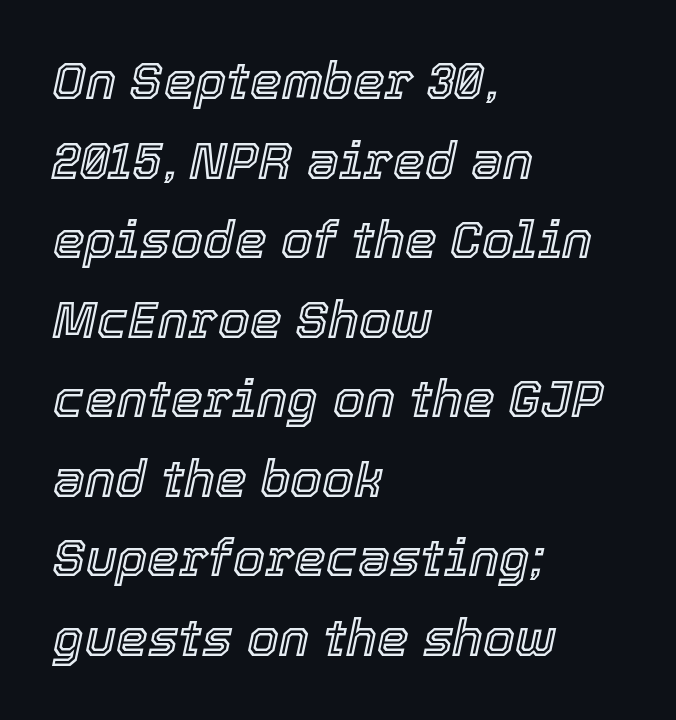
Designer's note — italics engaged. Quick note: underline off. These lines are set flush left with a ragged right edge. Leading matches the norm, producing a regular column. Here the designer chose a conventional face with non-uniform glyph widths.
